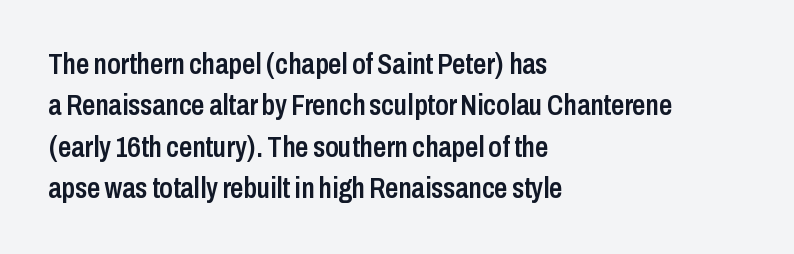
The image shows 29 px semibold, condensed sans-serif type, upright; set left-aligned, normal line spacing (1.43x), normal letter spacing, not underlined; low stroke contrast and a medium x-height.
